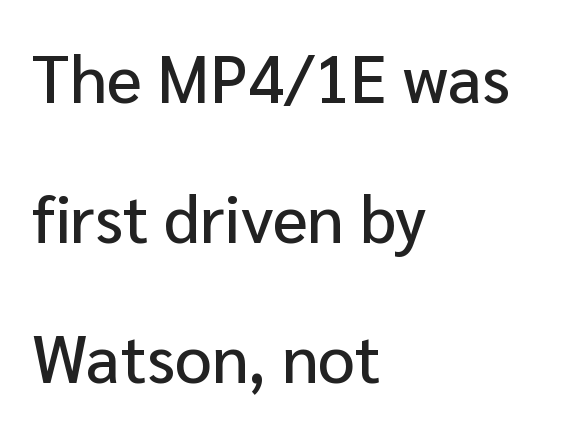
The letters stand upright; this is a roman face. The letters advance in unequal steps, a hallmark of proportional type. Line beginnings align vertically; line endings do not. The letters carry no serifs — their stems end cleanly without finishing strokes.
